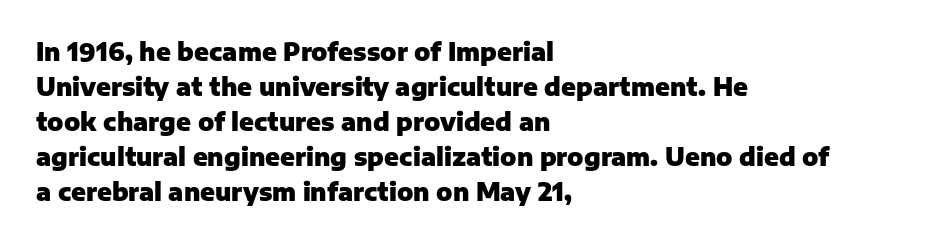
A classic flush-left, rag-right setting is used for this passage. The strokes are fattened all the way to bold. Plain, unruled lines of type. Tracking value appears to be zero — textbook default spacing.
